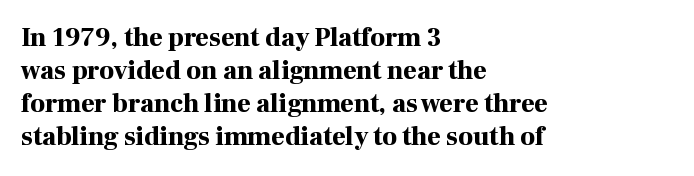
{"italic": "no", "bold": "yes", "underline": "no", "align": "left", "line_spacing": "normal", "line_spacing_ratio": 1.27, "letter_spacing": "normal", "letter_spacing_em": 0.0, "glyph_px": 26}
